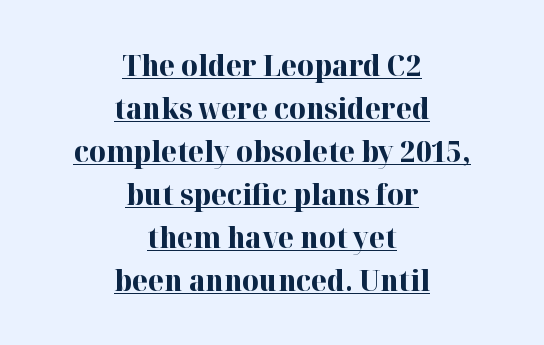
The rendering uses natural spacing where letterforms have individual widths. Designer's note — italics off, roman on. Tracking value appears to be zero — textbook default spacing. Bold? Absolutely — the strokes are thick and heavy.
